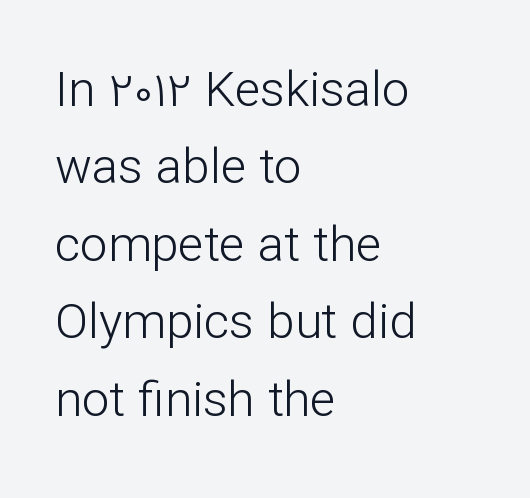
Nothing unusual about the tracking: characters are spaced as the font intends. Posture: straight, roman, zero tilt. Proportional: the letters do not fall into vertical columns. Observe the absence of serifs on each vertical stroke in this sample. The area under the type is left untouched.
